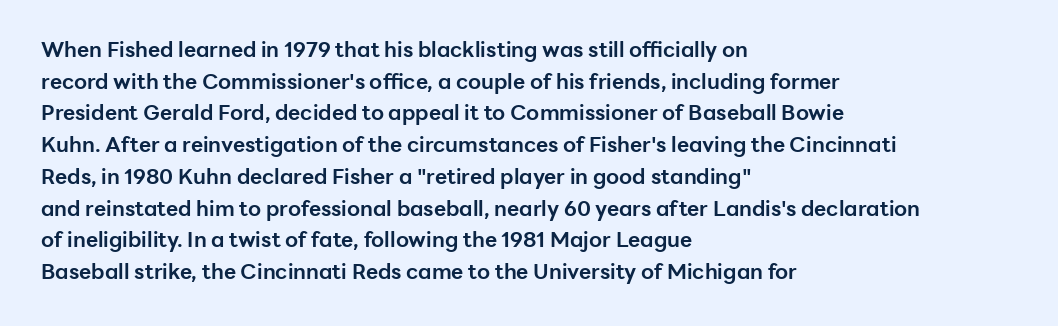
{"italic": "no", "bold": "yes", "underline": "no", "align": "left", "line_spacing": "normal", "line_spacing_ratio": 1.51, "letter_spacing": "normal", "letter_spacing_em": 0.0, "glyph_px": 21}
